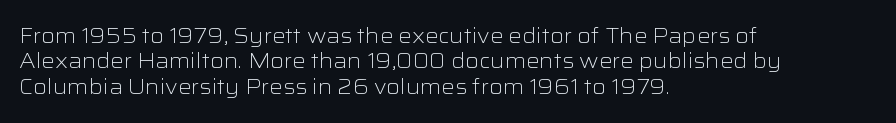
{"italic": "no", "bold": "no", "underline": "no", "align": "left", "line_spacing_ratio": 1.21, "letter_spacing": "normal", "letter_spacing_em": 0.0, "glyph_px": 21}
